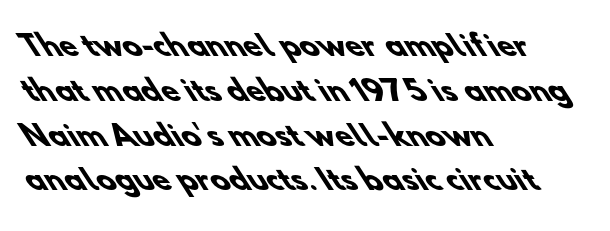
Q: Is the text bold? A: Yes.
Q: Is the typeface a serif or a sans-serif typeface? A: Sans-serif.
Q: Is the text underlined? A: No.
Q: How is the paragraph aligned? A: Left-aligned.
Q: Is the spacing between letters normal or unusually wide? A: Normal.
Q: Is the spacing between lines tight, normal or loose? A: Normal.
Q: Width (condensed, normal, or wide)? A: Normal.
Q: Stroke contrast? A: Low.
Q: x-height? A: Small.
Q: Monospaced? A: No.
